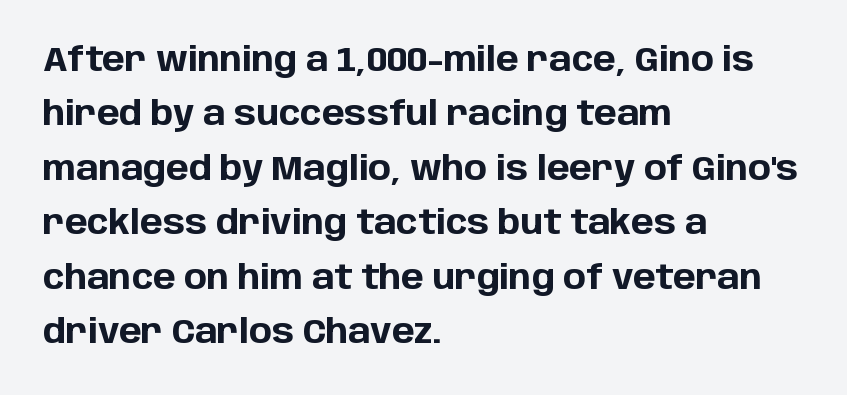
Here the glyphs are tracked normally, forming tight word shapes. Thick stems and heavy bowls — unmistakably bold. Character widths vary here, with narrow letters taking less room than wide ones. This rendering employs a face without finishing strokes, i.e., a sans-serif. Rendered with straight, roman letterforms.
